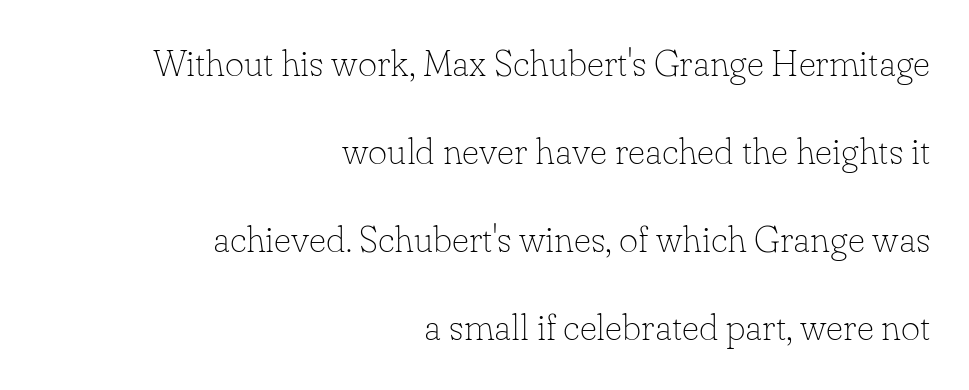
Q: Is the text bold? A: No.
Q: Is the text italic (slanted)? A: No, it is upright.
Q: Is the typeface a serif or a sans-serif typeface? A: Serif.
Q: Is the text underlined? A: No.
Q: How is the paragraph aligned? A: Right-aligned.
Q: Is the spacing between letters normal or unusually wide? A: Normal.
Q: Is the spacing between lines tight, normal or loose? A: Loose.
Q: Width (condensed, normal, or wide)? A: Normal.
Q: Stroke contrast? A: Low.
Q: x-height? A: Small.
Q: Monospaced? A: No.
